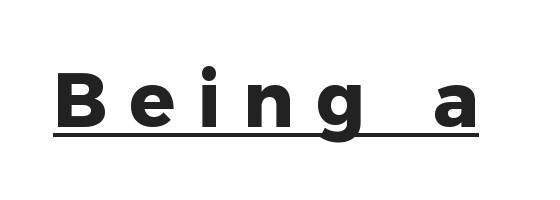
Every stem runs plumb, perpendicular to the baseline. Each letter's strokes conclude bluntly, with no projecting serifs. A continuous stroke trails under the words, as in a hyperlink. The line texture is sparse and dotted thanks to wide tracking.
